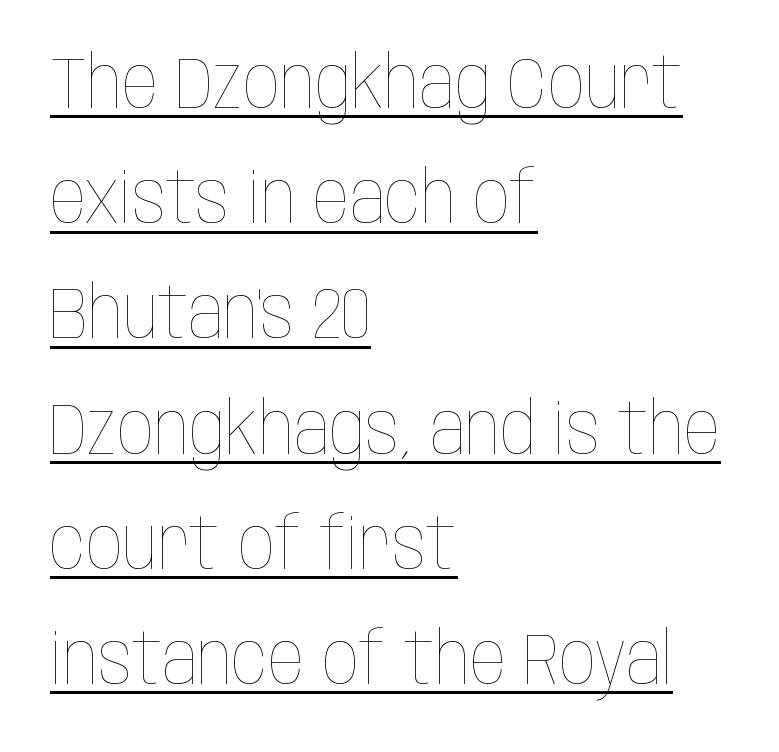
Q: Is the text bold? A: No.
Q: Is the text italic (slanted)? A: No, it is upright.
Q: Is the text underlined? A: Yes.
Q: How is the paragraph aligned? A: Left-aligned.
Q: Is the spacing between letters normal or unusually wide? A: Normal.
Q: Is the spacing between lines tight, normal or loose? A: Normal.
Q: Width (condensed, normal, or wide)? A: Condensed.
Q: Stroke contrast? A: Low.
Q: x-height? A: Large.
Q: Monospaced? A: No.
